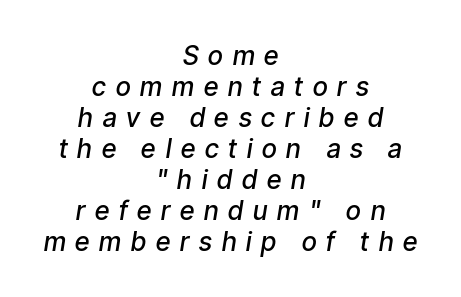
The axis of the letterforms is tilted away from vertical. Alignment: centered. The specimen omits any rule beneath the text block's lines. Notice the strokes are somewhat thickened but not fully heavy: this is a semibold. Here the glyphs are tracked loosely, breaking word shapes into spaced letters.
